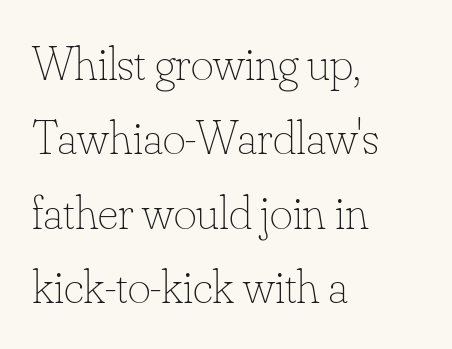
{"italic": "no", "bold": "no", "weight": "thin", "width": "normal", "stroke_contrast": "low", "x_height": "small", "monospaced": "no", "underline": "no", "align": "left", "line_spacing": "normal", "line_spacing_ratio": 1.52, "letter_spacing": "normal", "letter_spacing_em": 0.0, "glyph_px": 49}
